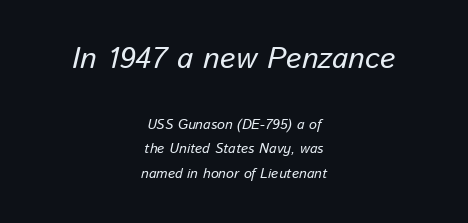
{"italic": "yes", "lean": "right", "slant_degrees": 13, "width": "normal", "stroke_contrast": "low", "x_height": "medium", "monospaced": "no", "underline": "no", "align": "center", "line_spacing_ratio": 1.76, "letter_spacing": "normal", "letter_spacing_em": 0.0, "larger_block": "first", "size_ratio": 2.14, "glyph_px": 30}
